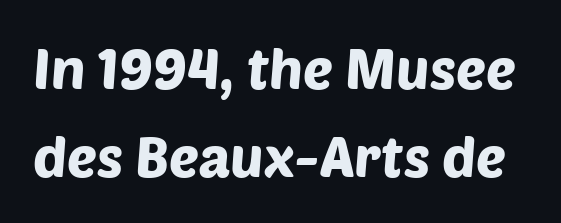
The image shows 56 px sans-serif type; set normal line spacing (1.58x), normal letter spacing, not underlined; low stroke contrast and a large x-height.
